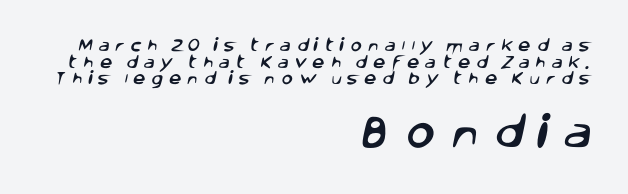
The letters carry no serifs — their stems end cleanly without finishing strokes. The rendering uses natural spacing where letterforms have individual widths. Honestly, there is no underline to notice here at all. There is plenty of visible air inserted between adjacent glyphs.
